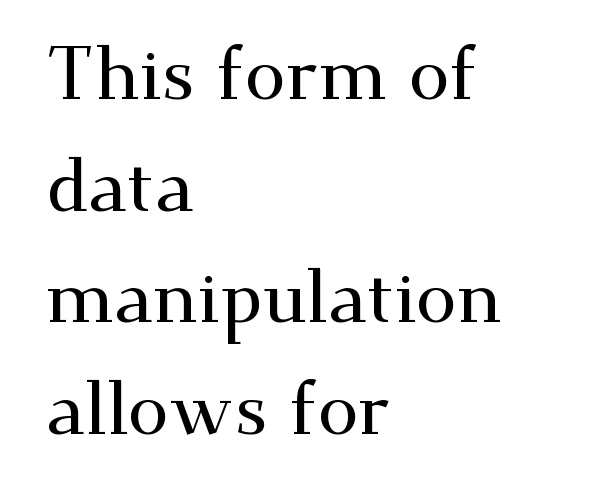
{"serif": "yes", "italic": "no", "width": "wide", "stroke_contrast": "medium", "x_height": "small", "monospaced": "no", "underline": "no", "align": "left", "line_spacing": "normal", "line_spacing_ratio": 1.51, "letter_spacing": "normal", "letter_spacing_em": 0.0, "glyph_px": 74}
